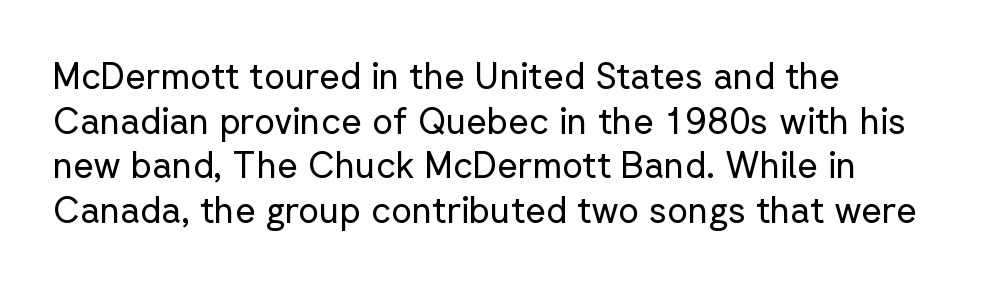
Q: Is the text bold? A: No.
Q: Is the text italic (slanted)? A: No, it is upright.
Q: Is the typeface a serif or a sans-serif typeface? A: Sans-serif.
Q: Is the text underlined? A: No.
Q: How is the paragraph aligned? A: Left-aligned.
Q: Is the spacing between letters normal or unusually wide? A: Normal.
Q: Width (condensed, normal, or wide)? A: Normal.
Q: Stroke contrast? A: Low.
Q: x-height? A: Medium.
Q: Monospaced? A: No.
